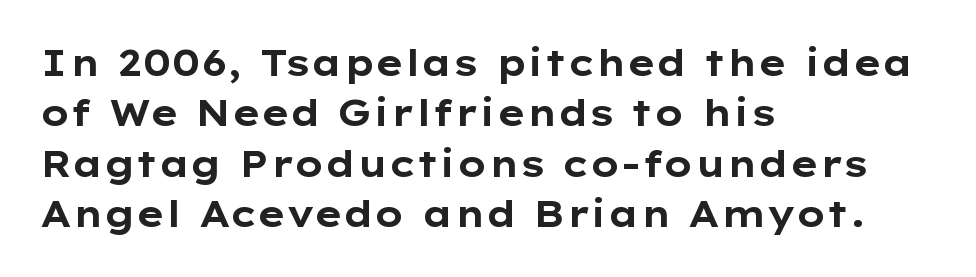
Lines of text with bare space underneath. Visually the block forms a straight wall on the left and a jagged coastline on the right. Nobody touched the tracking dial on this one. The face used here is proportionally spaced, like ordinary book or web type. Italic: no, the glyphs are upright roman.
